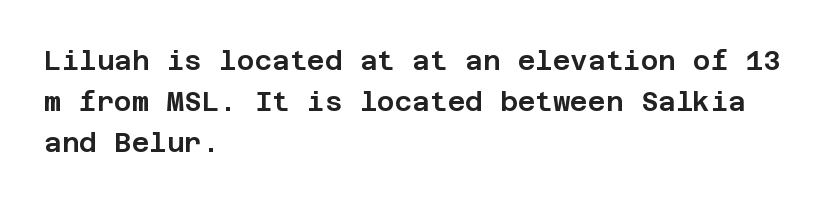
{"italic": "no", "underline": "no", "align": "left", "line_spacing": "normal", "line_spacing_ratio": 1.51, "letter_spacing": "normal", "letter_spacing_em": 0.0, "glyph_px": 27}
